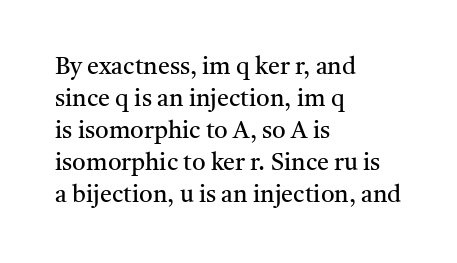
The image shows 24 px text type, upright; set left-aligned, normal line spacing (1.33x), normal letter spacing, not underlined.
